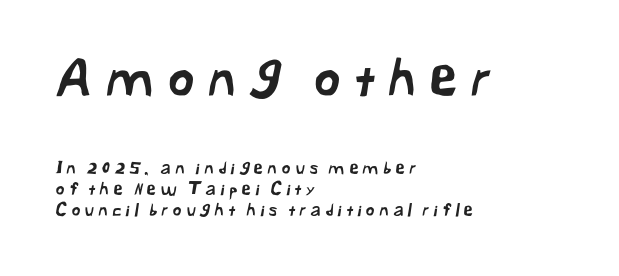
Which of the two is more prominent by size? The first, at the top. Descenders hang freely into open space. Nope, no serifs anywhere on these letters. Caption: expanded tracking, letters set apart. Notice how the passage keeps a crisp vertical edge on the left only.
